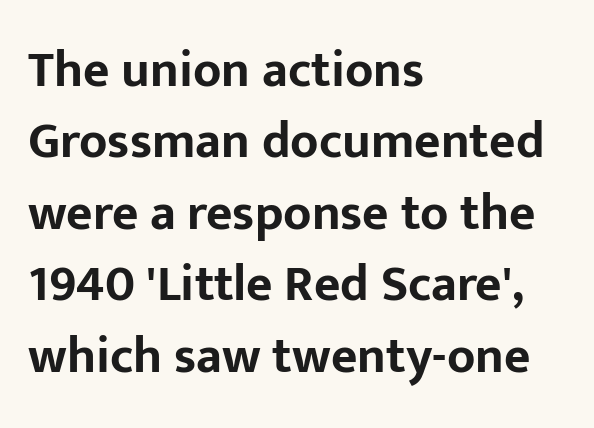
{"serif": "no", "italic": "no", "bold": "yes", "weight": "bold", "width": "normal", "stroke_contrast": "low", "x_height": "medium", "monospaced": "no", "underline": "no", "align": "left", "line_spacing": "normal", "line_spacing_ratio": 1.4, "letter_spacing": "normal", "letter_spacing_em": 0.0, "glyph_px": 51}
